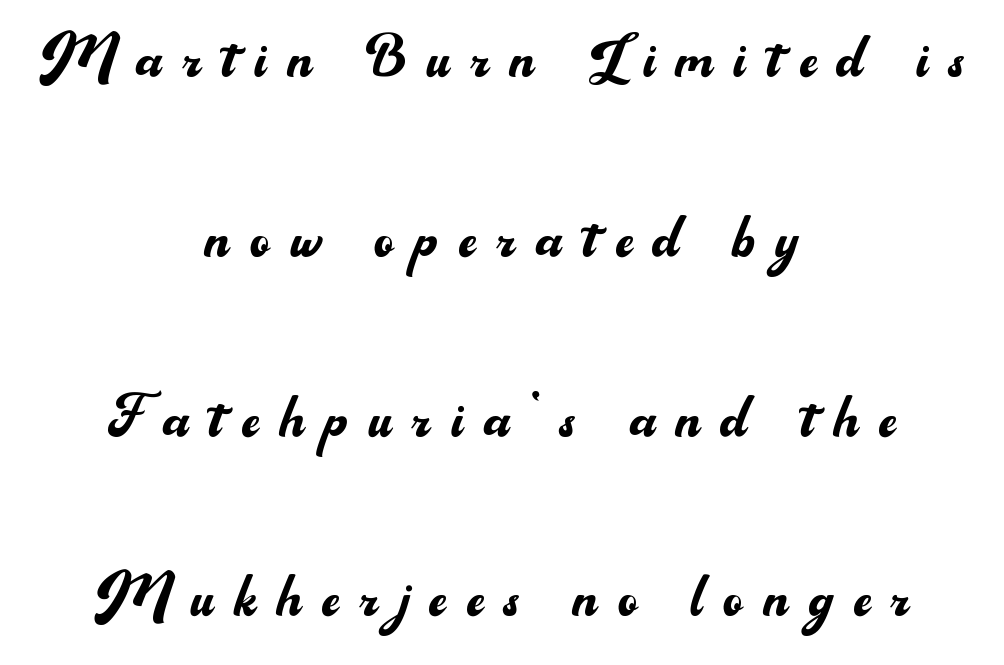
The image shows 74 px regular-weight sans-serif type; set centered, loose line spacing (2.43x), unusually wide letter spacing (+0.28 em), not underlined; medium stroke contrast and a small x-height.
